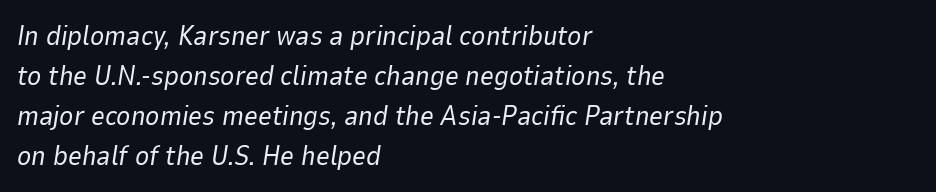
The passage shown has conventional tracking throughout. The ragged edge is on the right, which tells us the setting is flush left. A typesetter would mark this as italic. The lines sit at an ordinary, default distance from one another.
